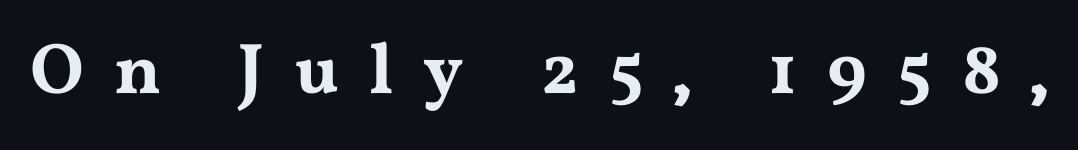
The axis of the letterforms is exactly vertical. Regarding serifs, this sample has them. Descenders hang freely into open space. Caption: expanded tracking, letters set apart. Is this a fixed-width face? No — the glyphs have proportional, varying widths.
